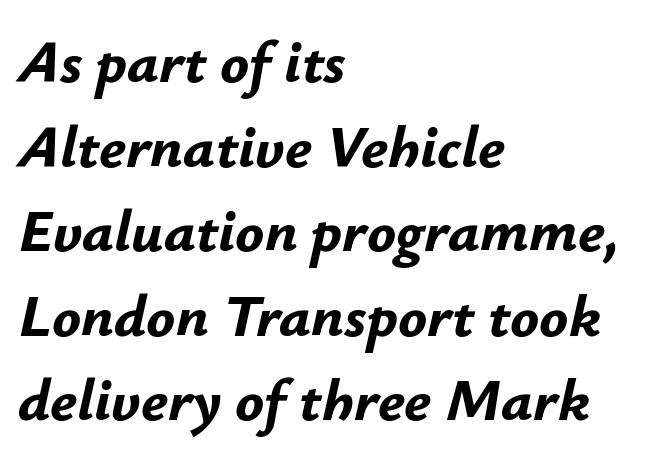
{"italic": "yes", "lean": "right", "slant_degrees": 12, "bold": "yes", "weight": "bold", "width": "normal", "stroke_contrast": "low", "x_height": "small", "monospaced": "no", "underline": "no", "align": "left", "line_spacing": "normal", "line_spacing_ratio": 1.41, "letter_spacing": "normal", "letter_spacing_em": 0.0, "glyph_px": 60}
